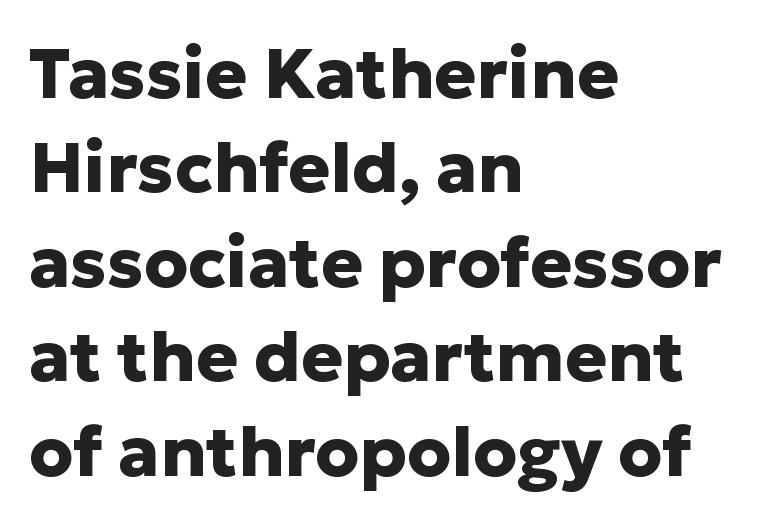
The axis of the letterforms is exactly vertical. Letter spacing: default. Font category for this specimen: sans-serif. Underlining? Definitely not there. Think of a printed novel: that variable character pitch is what you see here. The rendering uses a bold face; every stroke is thick and dark.
